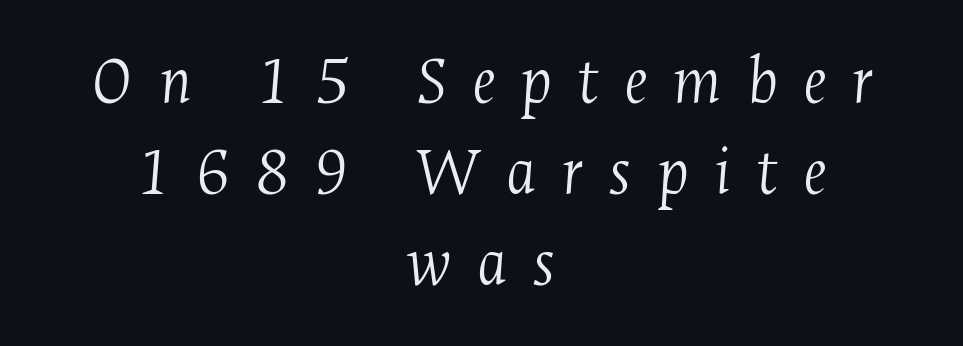
Underline: absent. The rendering uses natural spacing where letterforms have individual widths. The rendering uses a moderate line-height, typical for paragraphs. Type style note: has serifs. Neither beginnings nor endings align; midpoints do.
